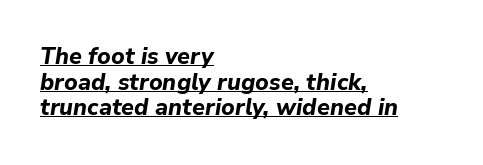
Does the leading feel generous? Not at all — it's pinched. Typesetter's note: full bold, strokes at maximum text heaviness. If you drew a line through each stem, it would be angled. A classic flush-left, rag-right setting is used for this passage.
